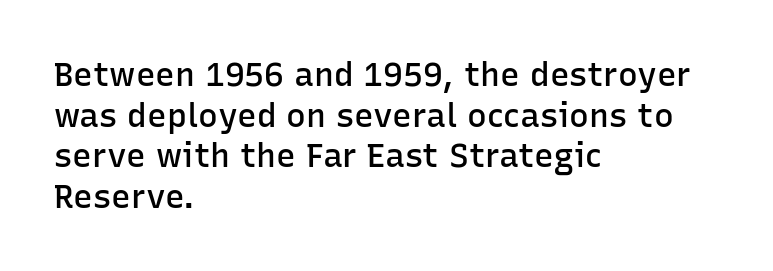
The image shows 33 px semibold sans-serif type, upright; set left-aligned, line spacing 1.23x, normal letter spacing, not underlined; low stroke contrast and a medium x-height.
